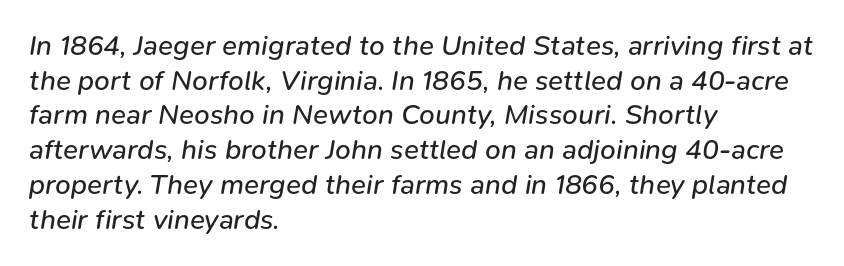
{"italic": "yes", "lean": "right", "slant_degrees": 9, "bold": "no", "weight": "regular", "width": "normal", "stroke_contrast": "low", "x_height": "medium", "monospaced": "no", "underline": "no", "align": "left", "line_spacing_ratio": 1.24, "letter_spacing": "normal", "letter_spacing_em": 0.0, "glyph_px": 28}
